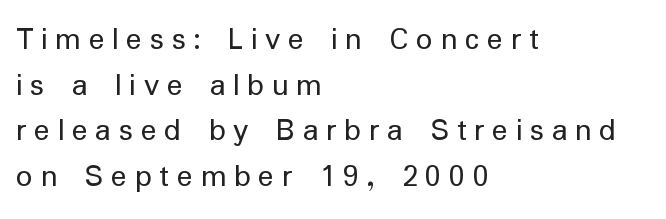
{"serif": "no", "italic": "no", "bold": "no", "weight": "regular", "width": "normal", "stroke_contrast": "low", "x_height": "medium", "monospaced": "no", "underline": "no", "align": "left", "line_spacing": "normal", "line_spacing_ratio": 1.38, "letter_spacing": "wide", "letter_spacing_em": 0.23, "glyph_px": 33}
